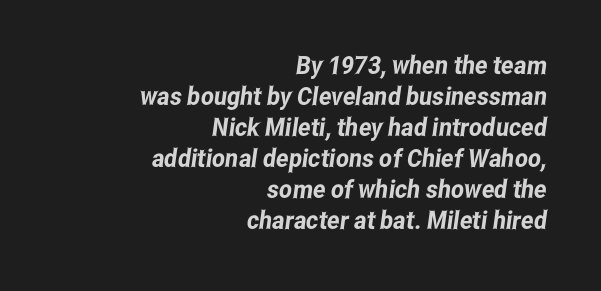
Q: Is the text underlined? A: No.
Q: How is the paragraph aligned? A: Right-aligned.
Q: Is the spacing between letters normal or unusually wide? A: Normal.
